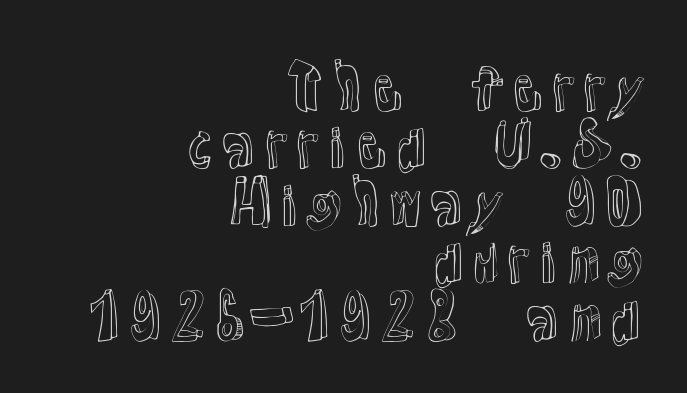
The image shows 58 px text type, upright; set right-aligned, tight line spacing (0.99x), normal letter spacing, not underlined; a medium x-height.
